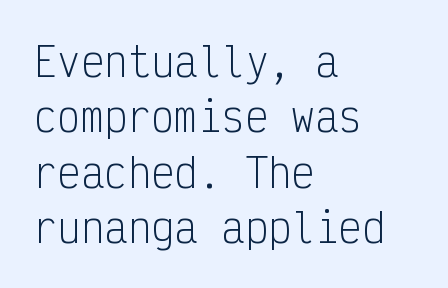
The image shows 39 px light, condensed sans-serif type, upright, monospaced; set left-aligned, normal line spacing (1.42x), normal letter spacing, not underlined; low stroke contrast and a medium x-height.
